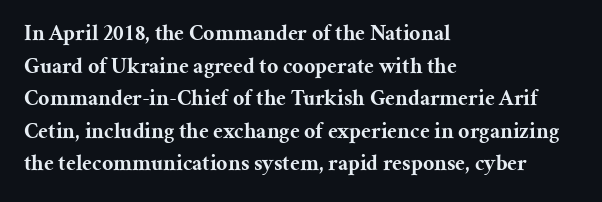
Q: Is the text bold? A: Yes.
Q: Is the text italic (slanted)? A: No, it is upright.
Q: Is the text underlined? A: No.
Q: How is the paragraph aligned? A: Left-aligned.
Q: Is the spacing between letters normal or unusually wide? A: Normal.
Q: Is the spacing between lines tight, normal or loose? A: Normal.
